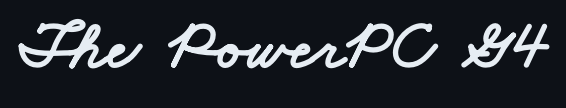
{"serif": "no", "width": "wide", "stroke_contrast": "low", "x_height": "small", "monospaced": "no", "underline": "no", "letter_spacing": "normal", "letter_spacing_em": 0.0, "glyph_px": 71}
